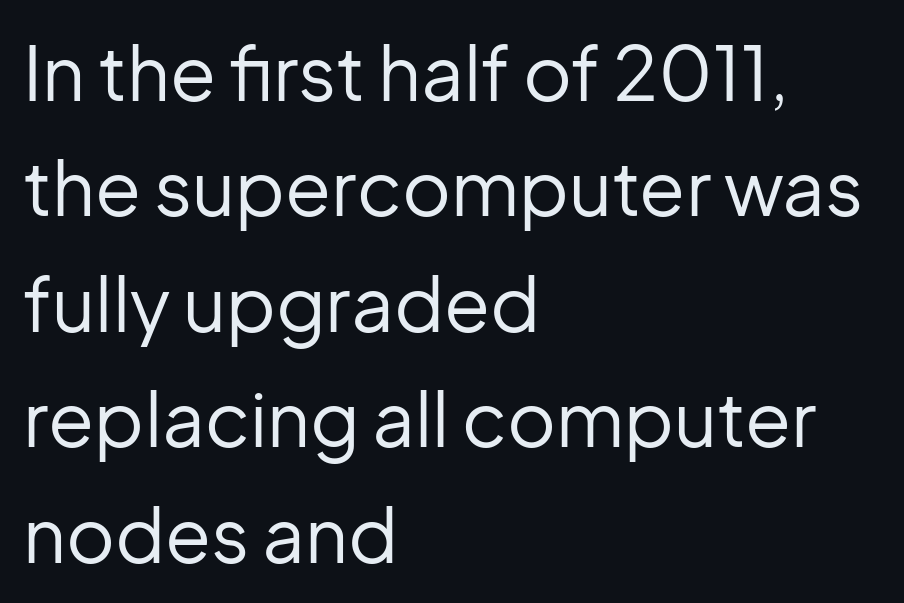
Each word holds together tightly as a unit, with standard inter-letter gaps. Underline: absent. Serifs: no, the terminals of the letterforms are clean. Nope, not italic — everything's standing straight. Line spacing here is normal.
